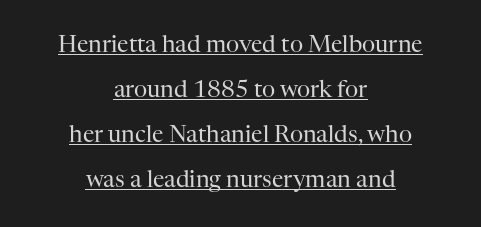
The typography opts for an upright posture over an oblique one. The passage shown has conventional tracking throughout. A typographer would call this underscored text. Compared with a flush-left layout, this one balances lines on the center instead. The letters look calm and open, with moderate or lighter stems.
